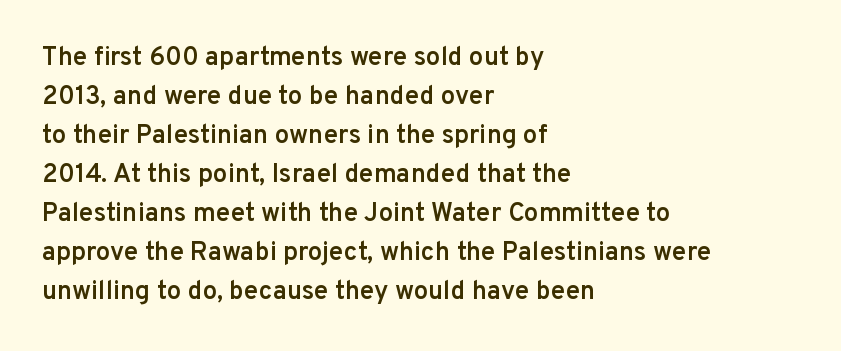
{"italic": "no", "bold": "semi", "underline": "no", "align": "left", "line_spacing": "normal", "line_spacing_ratio": 1.5, "letter_spacing": "normal", "letter_spacing_em": 0.0, "glyph_px": 26}
